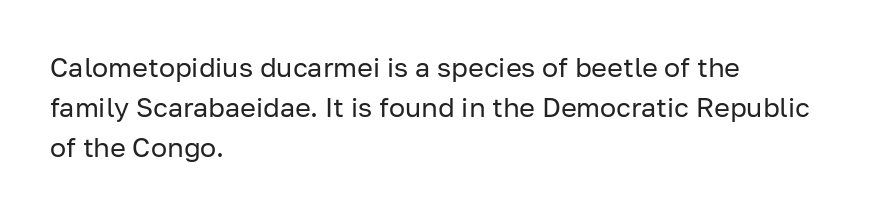
{"italic": "no", "bold": "no", "underline": "no", "align": "left", "line_spacing": "normal", "line_spacing_ratio": 1.49, "letter_spacing": "normal", "letter_spacing_em": 0.0, "glyph_px": 27}
